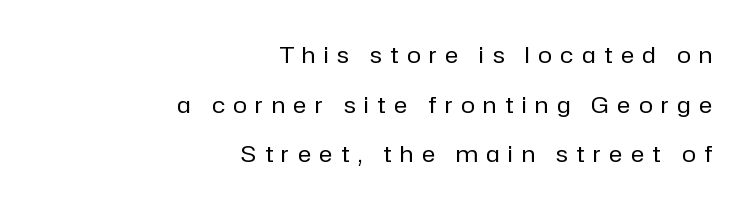
The image shows 23 px text type, upright; set right-aligned, loose line spacing (2.16x), unusually wide letter spacing (+0.37 em), not underlined.
